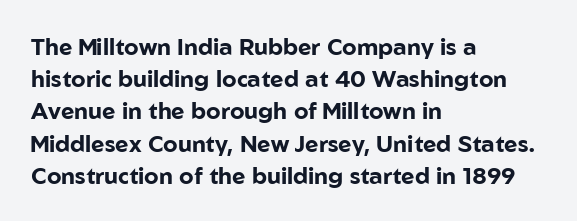
Teacher's note: observe the even left margin — that is flush-left alignment. Tracking here is standard; glyphs follow each other at the usual distance. Horizontal bands of white between lines are of average thickness. Is the type bold? Yes — the strokes are clearly thick and heavy. This is the regular roman posture of the typeface.
